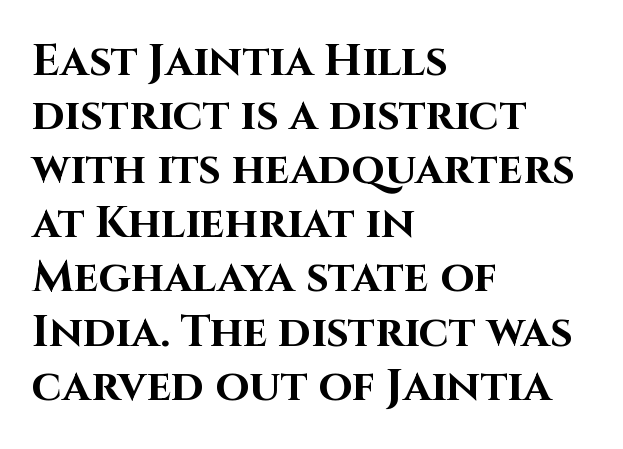
Q: Is the text bold? A: Yes.
Q: Is the text italic (slanted)? A: No, it is upright.
Q: Is the typeface a serif or a sans-serif typeface? A: Sans-serif.
Q: Is the text underlined? A: No.
Q: How is the paragraph aligned? A: Left-aligned.
Q: Is the spacing between letters normal or unusually wide? A: Normal.
Q: Width (condensed, normal, or wide)? A: Normal.
Q: Stroke contrast? A: High.
Q: x-height? A: Large.
Q: Monospaced? A: No.
